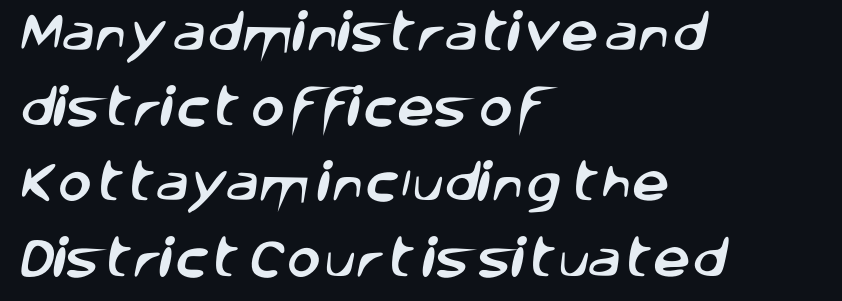
Q: Is the typeface a serif or a sans-serif typeface? A: Sans-serif.
Q: Is the text underlined? A: No.
Q: How is the paragraph aligned? A: Left-aligned.
Q: Is the spacing between letters normal or unusually wide? A: Normal.
Q: Width (condensed, normal, or wide)? A: Normal.
Q: Stroke contrast? A: Low.
Q: x-height? A: Large.
Q: Monospaced? A: No.
